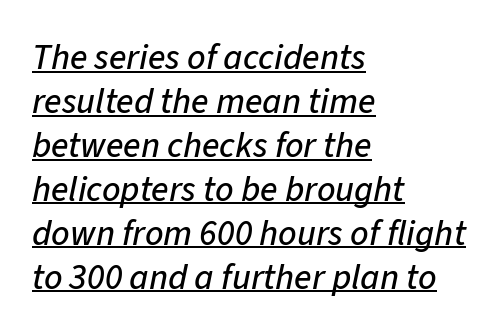
Q: Is the text italic (slanted)? A: Yes, it leans right by about 11 degrees.
Q: Is the text underlined? A: Yes.
Q: How is the paragraph aligned? A: Left-aligned.
Q: Is the spacing between letters normal or unusually wide? A: Normal.
Q: Width (condensed, normal, or wide)? A: Normal.
Q: Stroke contrast? A: Low.
Q: x-height? A: Medium.
Q: Monospaced? A: No.
